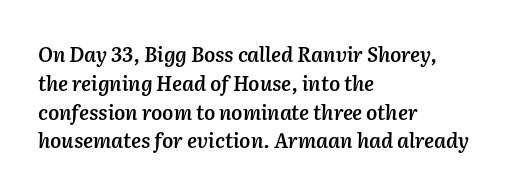
The image shows 20 px text type, italic (leaning right); set left-aligned, normal line spacing (1.44x), normal letter spacing, not underlined.
